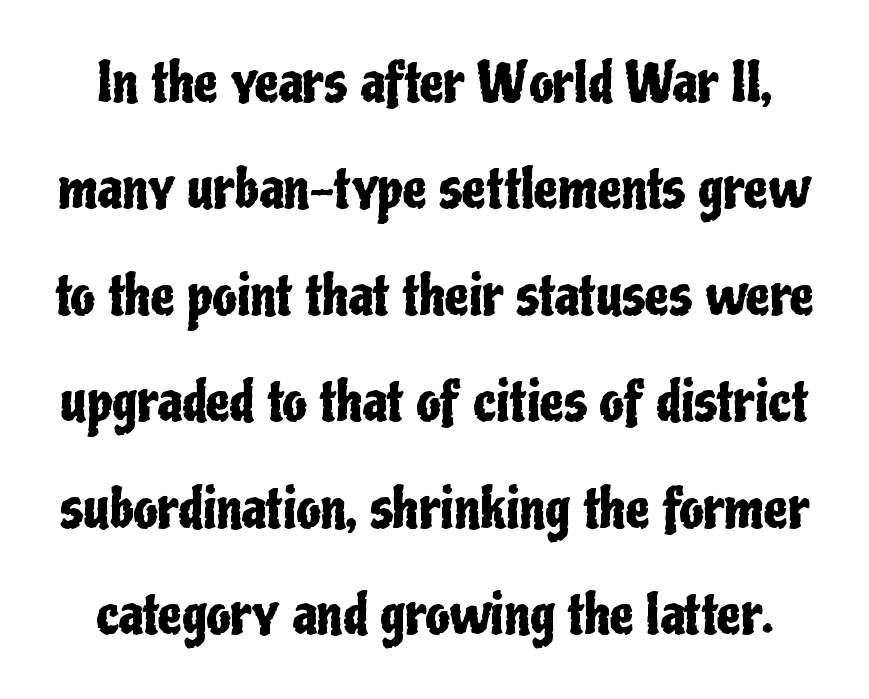
The glyphs are unaccompanied by any horizontal stroke below them. Varying glyph widths throughout — classic text-font behaviour. Summary of vertical rhythm: relaxed, with wide interline spacing. In terms of posture, this sample is upright. Each word holds together tightly as a unit, with standard inter-letter gaps. This sample uses a sans-serif face.
